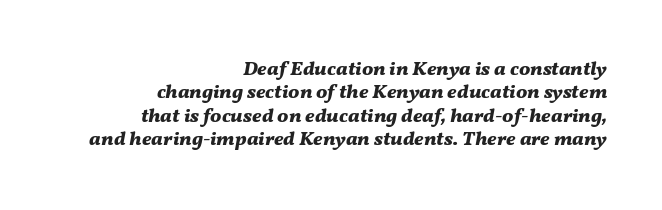
These lines stack with their right ends in a neat column. Notice how the stems are inclined rather than vertical — that's the hallmark of italics. Anything drawn beneath the words? Only blank space. How are the letters spaced? Ordinarily, with no added tracking. The passage shown is emphatically bold.
